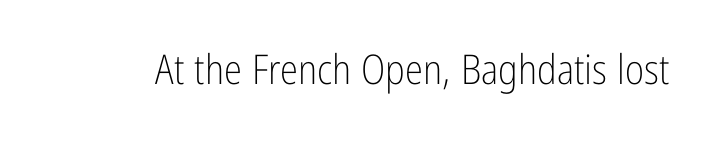
Is this a fixed-width face? No — the glyphs have proportional, varying widths. Check where the strokes stop: nothing finishes them off — pure sans. Honestly, the letter spacing is just normal — you wouldn't notice it. Is this a heavy cut? Hardly; it is regular or lighter.
